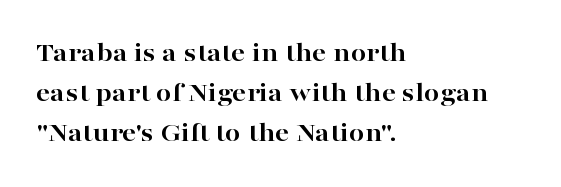
There is no visible air inserted between adjacent glyphs. The rendering uses natural spacing where letterforms have individual widths. Does the lettering tilt? It doesn't — this is upright. A normal amount of white space separates one row of letters from the next. The words here are not underlined.
